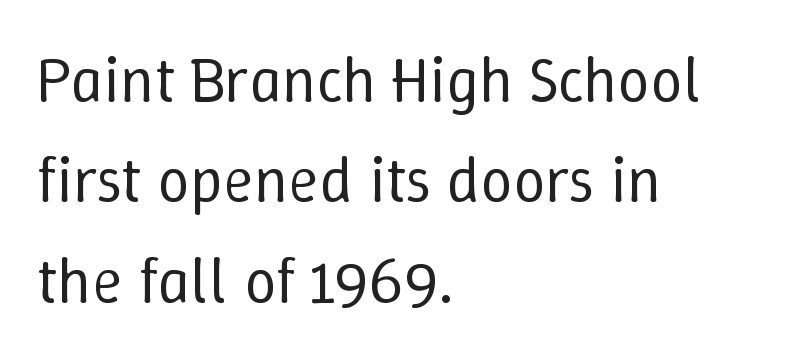
The axis of the letterforms is exactly vertical. The area under the type is left untouched. Caption: multi-line text, flush left, ragged right. The font sits on the lighter half of the weight spectrum, regular included.
